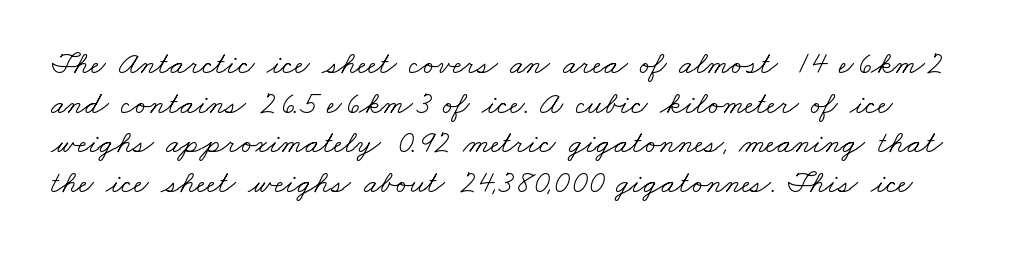
The image shows 32 px light, wide serif type; set line spacing 1.24x, normal letter spacing, not underlined; low stroke contrast and a small x-height.
